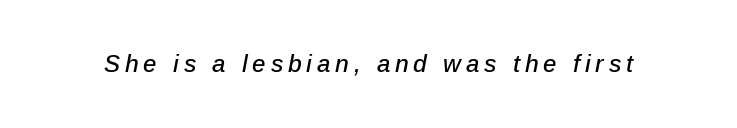
The image shows 24 px text type, italic (leaning right); set unusually wide letter spacing (+0.2 em), not underlined.
